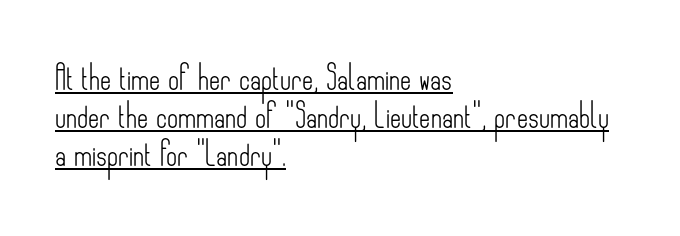
{"italic": "no", "bold": "no", "underline": "yes", "align": "left", "line_spacing": "normal", "line_spacing_ratio": 1.58, "letter_spacing": "normal", "letter_spacing_em": 0.0, "glyph_px": 24}
